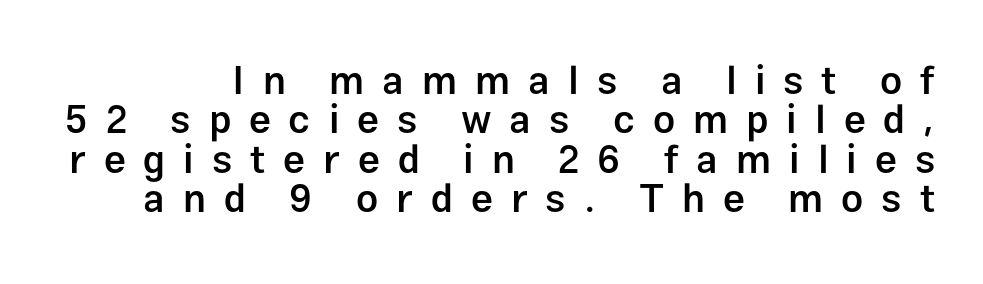
Q: Is the text bold? A: Semi-bold.
Q: Is the text italic (slanted)? A: No, it is upright.
Q: Is the typeface a serif or a sans-serif typeface? A: Sans-serif.
Q: Is the text underlined? A: No.
Q: Is the spacing between letters normal or unusually wide? A: Unusually wide.
Q: Is the spacing between lines tight, normal or loose? A: Tight.
Q: Width (condensed, normal, or wide)? A: Normal.
Q: Stroke contrast? A: Low.
Q: x-height? A: Medium.
Q: Monospaced? A: No.
